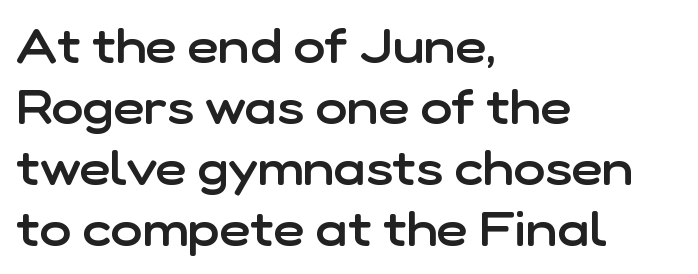
Q: Is the text bold? A: Semi-bold.
Q: Is the text italic (slanted)? A: No, it is upright.
Q: Is the typeface a serif or a sans-serif typeface? A: Sans-serif.
Q: Is the text underlined? A: No.
Q: How is the paragraph aligned? A: Left-aligned.
Q: Is the spacing between letters normal or unusually wide? A: Normal.
Q: Is the spacing between lines tight, normal or loose? A: Normal.
Q: Width (condensed, normal, or wide)? A: Normal.
Q: Stroke contrast? A: Low.
Q: x-height? A: Medium.
Q: Monospaced? A: No.
